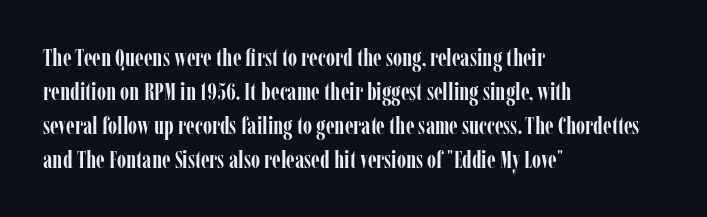
Check under the words: just untouched page. The lettering stays uniformly vertical, giving the passage a roman look. Does the weight exceed regular? Yes, all the way to bold. Leading: standard.
